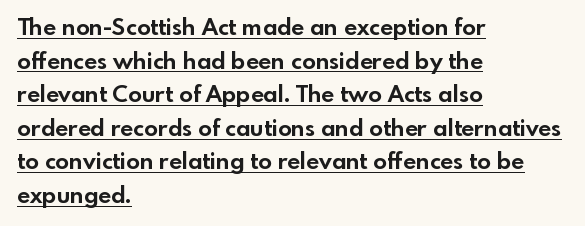
{"italic": "no", "bold": "yes", "underline": "yes", "align": "left", "line_spacing": "normal", "line_spacing_ratio": 1.46, "letter_spacing": "normal", "letter_spacing_em": 0.0, "glyph_px": 23}
